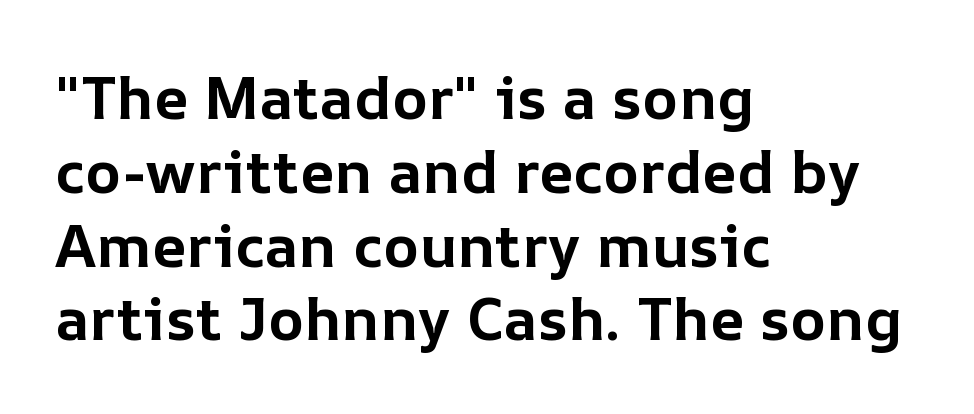
The image shows 60 px bold type, upright; set left-aligned, line spacing 1.23x, normal letter spacing, not underlined; low stroke contrast and a medium x-height.
